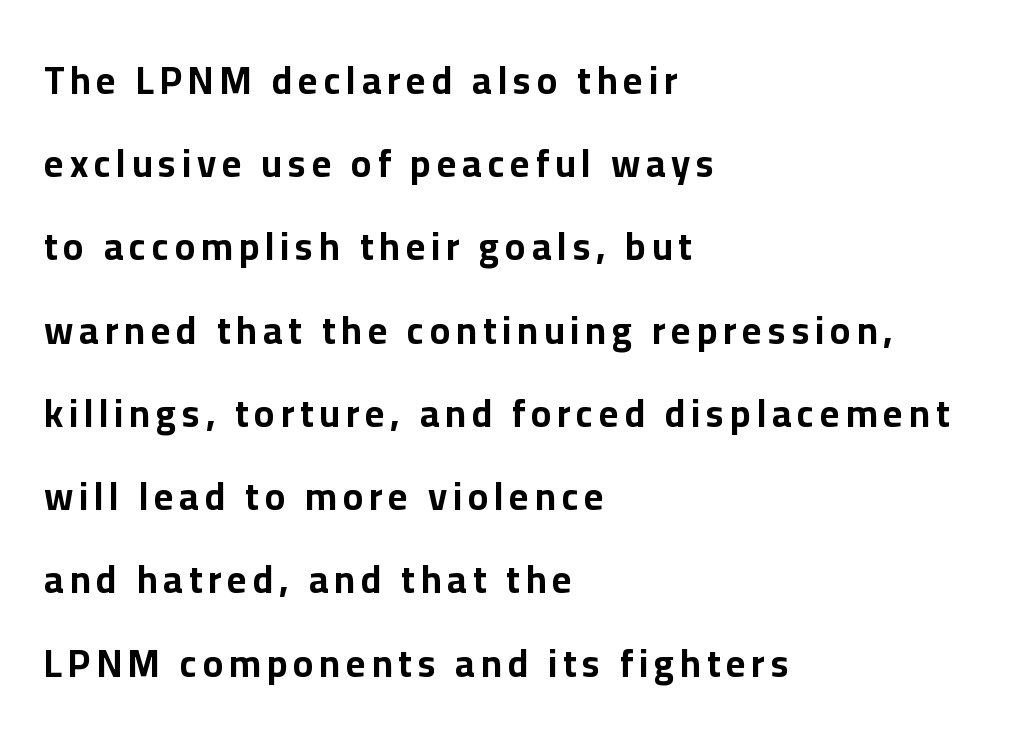
The image shows 38 px bold sans-serif type, upright; set left-aligned, loose line spacing (2.19x), not underlined; low stroke contrast and a medium x-height.
